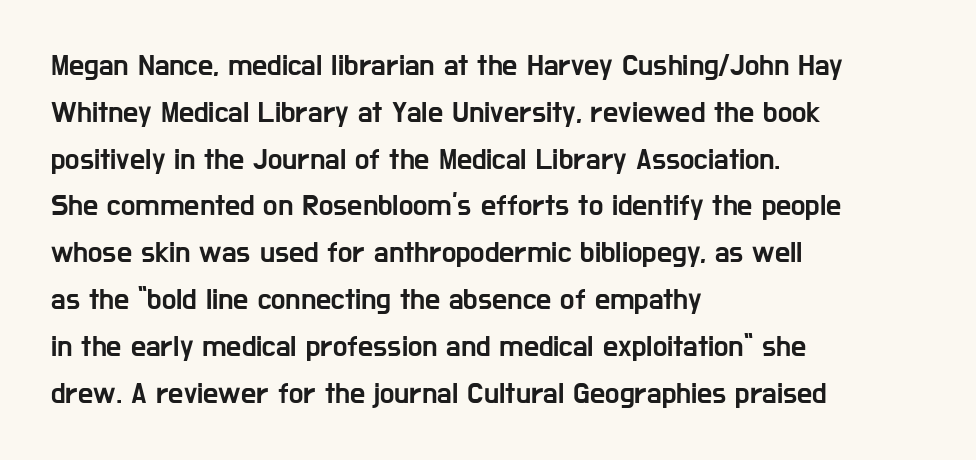
The image shows 30 px condensed sans-serif type, upright; set left-aligned, normal line spacing (1.56x), normal letter spacing, not underlined; low stroke contrast and a medium x-height.
